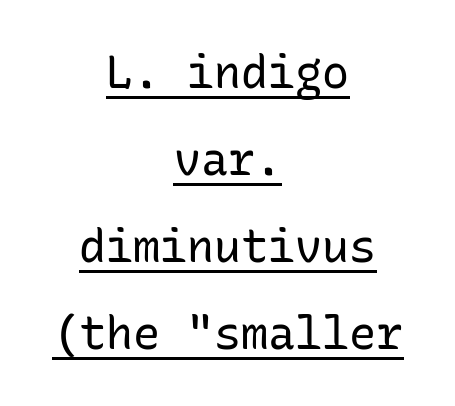
Here the glyphs are tracked normally, forming tight word shapes. Caption: face not bold, strokes unweighted. A typesetter would label this face a sans. Layout note: lines centered. The axis of the letterforms is exactly vertical. The rendering uses a large line-height, opening up the rows.
